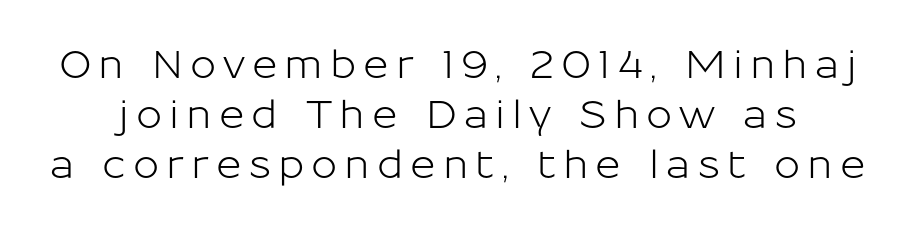
The image shows 39 px sans-serif type, upright; set normal line spacing (1.28x), not underlined; low stroke contrast and a medium x-height.
